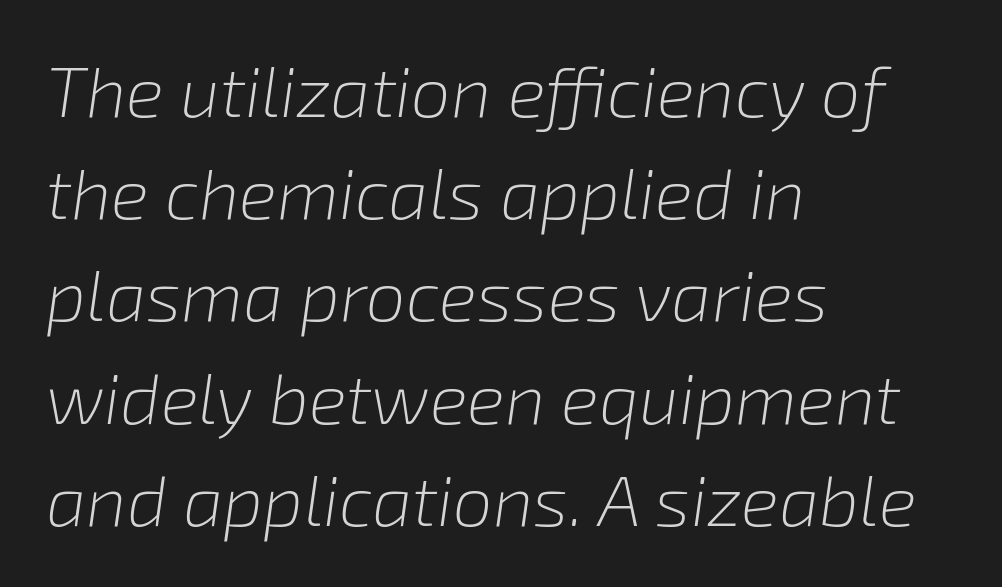
Standard letterfit; no display-style spreading of the glyphs. Notice how descenders clear the ascenders below comfortably — that's standard leading. The face used here has a pronounced slope to its letters. Has an underline been added? It has not.
